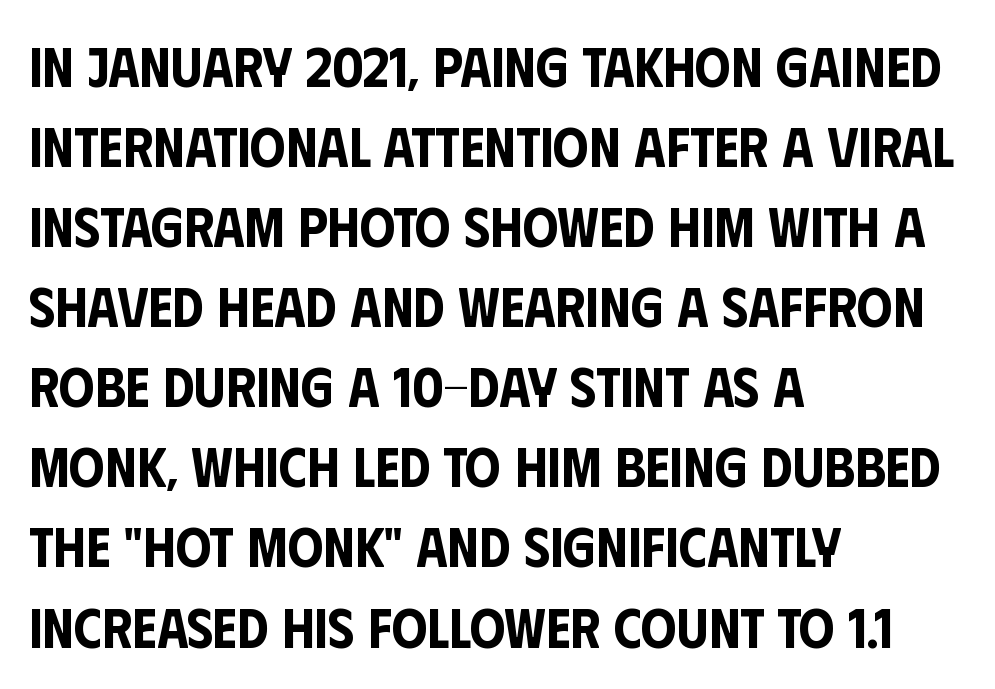
Underline: absent. The typeface chosen for these lines omits serifs. The ragged edge is on the right, which tells us the setting is flush left. Vertical spacing — default. The letters stand straight up with perfectly vertical stems.
